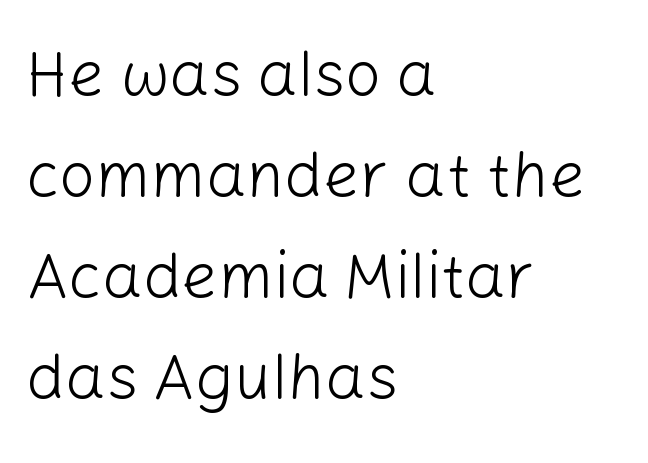
The image shows 64 px light sans-serif type, upright; set left-aligned, normal line spacing (1.58x), normal letter spacing, not underlined; low stroke contrast and a medium x-height.
